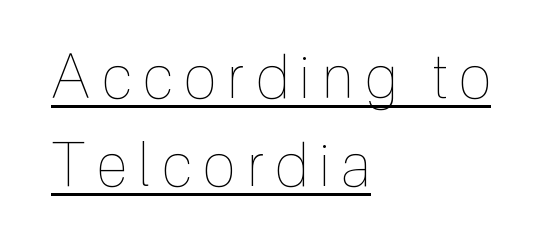
The face used here is proportionally spaced, like ordinary book or web type. A rule runs beneath these lines of type. Unlike italic type, these characters show no tilt at all. The cut favours lightness, reaching ordinary text weight at its darkest. The ragged edge is on the right, which tells us the setting is flush left.
